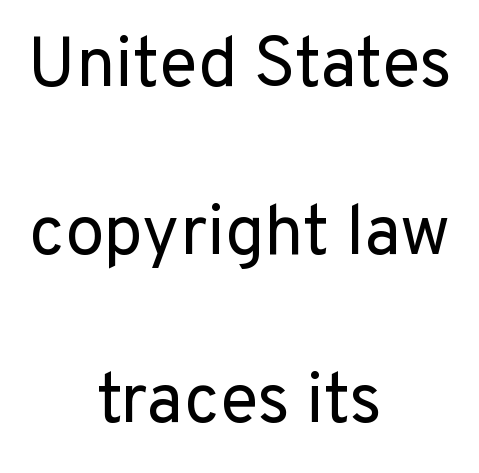
The image shows 70 px regular-weight sans-serif type, upright; set centered, loose line spacing (2.4x), normal letter spacing, not underlined; low stroke contrast and a medium x-height.
